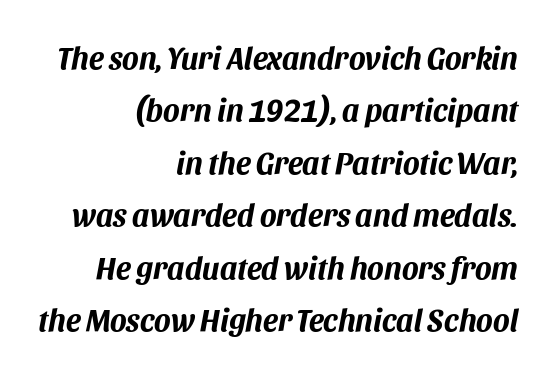
Q: Is the text bold? A: Yes.
Q: Is the text italic (slanted)? A: Yes, it leans right by about 11 degrees.
Q: Is the text underlined? A: No.
Q: How is the paragraph aligned? A: Right-aligned.
Q: Is the spacing between letters normal or unusually wide? A: Normal.
Q: Is the spacing between lines tight, normal or loose? A: Normal.
Q: Width (condensed, normal, or wide)? A: Normal.
Q: Stroke contrast? A: Medium.
Q: x-height? A: Large.
Q: Monospaced? A: No.
